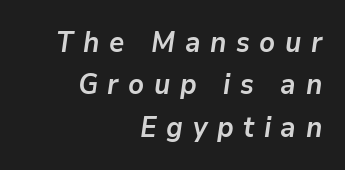
Heft: maximum for text — a bold. Does the leading feel generous? No, just average. Characters are canted at an angle relative to the baseline's perpendicular. The tracking jumps out immediately: characters are airy and widely separated.
